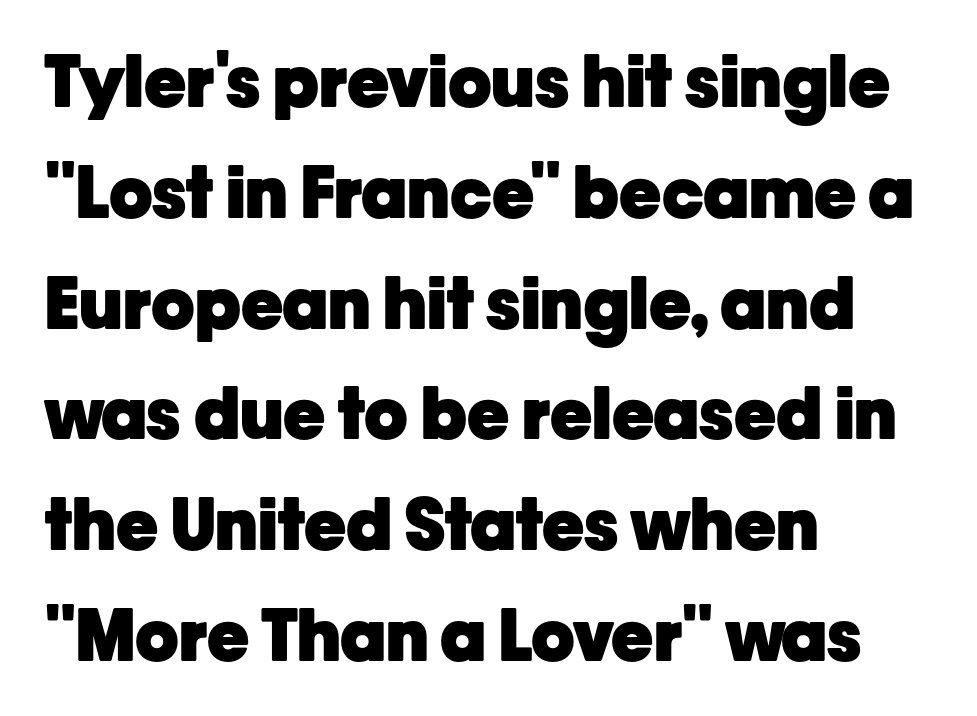
The image shows 71 px heavy sans-serif type, upright; set left-aligned, normal line spacing (1.56x), normal letter spacing, not underlined; low stroke contrast and a medium x-height.
